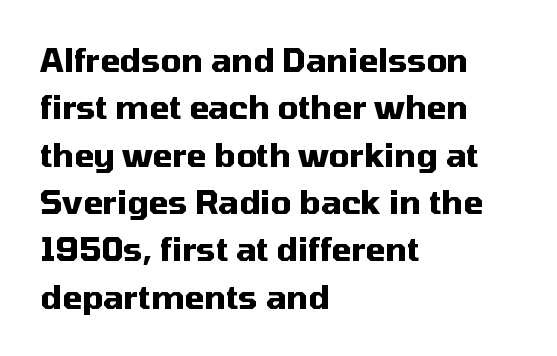
{"serif": "no", "italic": "no", "bold": "yes", "weight": "heavy", "width": "normal", "stroke_contrast": "medium", "x_height": "medium", "monospaced": "no", "underline": "no", "align": "left", "line_spacing": "normal", "line_spacing_ratio": 1.48, "letter_spacing": "normal", "letter_spacing_em": 0.0, "glyph_px": 32}
